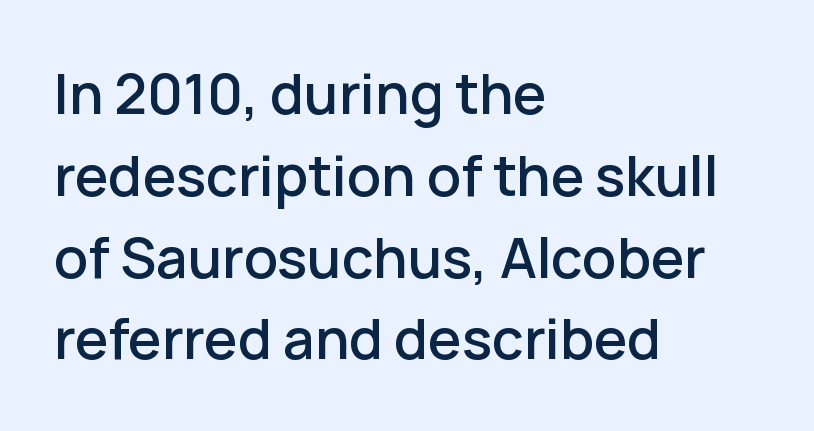
The image shows 56 px sans-serif type, upright; set left-aligned, normal line spacing (1.46x), normal letter spacing, not underlined; low stroke contrast and a medium x-height.
